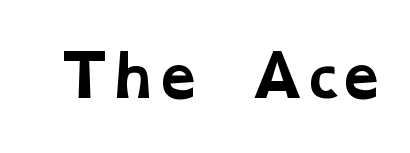
Q: Is the text bold? A: Yes.
Q: Is the typeface a serif or a sans-serif typeface? A: Serif.
Q: Is the text underlined? A: No.
Q: Is the spacing between letters normal or unusually wide? A: Normal.
Q: Width (condensed, normal, or wide)? A: Wide.
Q: Stroke contrast? A: Low.
Q: x-height? A: Medium.
Q: Monospaced? A: No.
